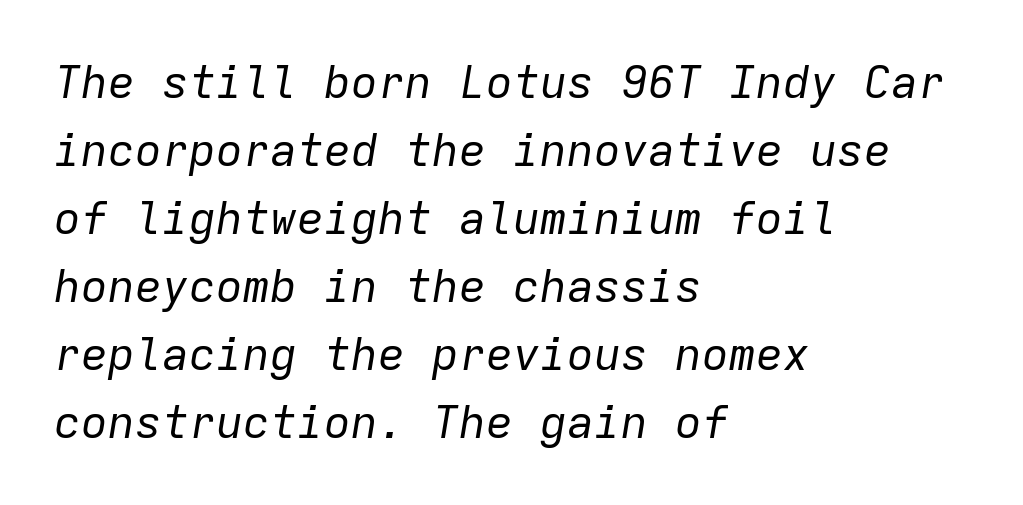
The image shows 45 px regular-weight type, italic (leaning right), monospaced; set left-aligned, normal line spacing (1.51x), normal letter spacing, not underlined; low stroke contrast and a medium x-height.
